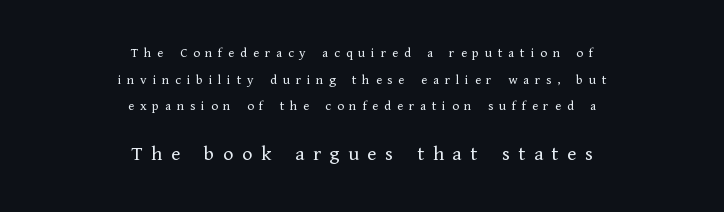
The image shows 21 px text type, upright; set centered, loose line spacing (1.9x), unusually wide letter spacing (+0.41 em), not underlined; the second (bottom) block is 1.5x larger.
